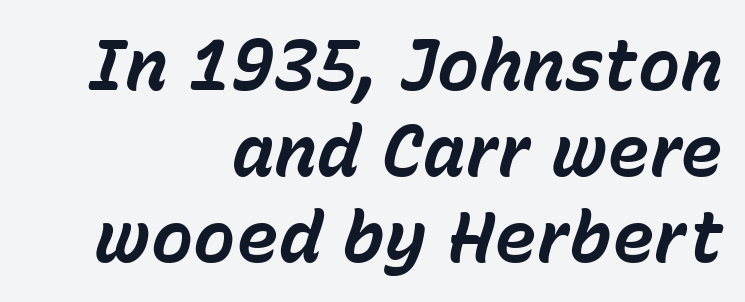
Q: Is the text bold? A: Yes.
Q: Is the text italic (slanted)? A: Yes, it leans right by about 15 degrees.
Q: Is the text underlined? A: No.
Q: How is the paragraph aligned? A: Right-aligned.
Q: Is the spacing between letters normal or unusually wide? A: Normal.
Q: Width (condensed, normal, or wide)? A: Normal.
Q: Stroke contrast? A: Low.
Q: x-height? A: Medium.
Q: Monospaced? A: No.
